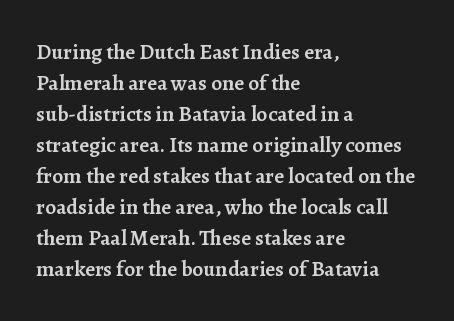
Does extra space separate the letters? No, they use regular spacing. Italic? Not at all — the glyphs are vertical. Notice how the passage keeps a crisp vertical edge on the left only. In terms of leading, this rendering sits right in the middle.
